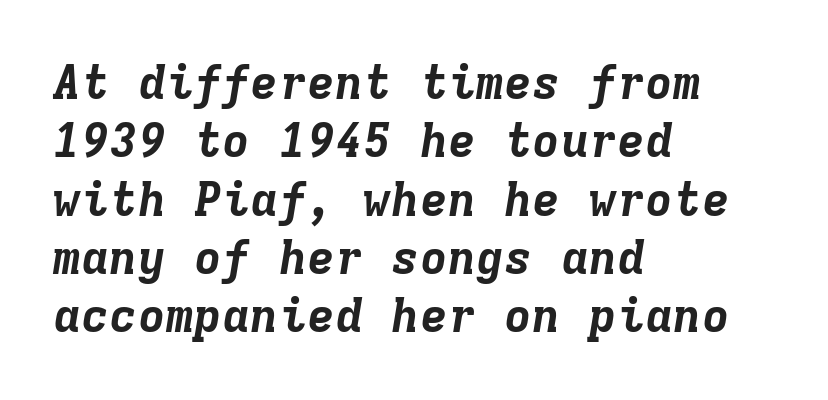
Summary of weight: heavy, a full bold. Words appear dense and cohesive because spacing is normal. Fixed-width glyphs throughout — classic coding-font behaviour. Layout note: lines flush left. The lettering tilts uniformly, giving the passage an italic look.
